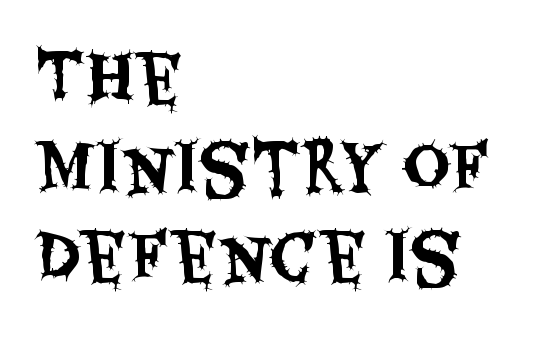
How would I describe the line gaps? Plain and ordinary. The passage shown is typeset with a sans-serif family. Nothing unusual about the tracking: characters are spaced as the font intends. Underlining? Definitely not there. Ascenders rise straight up at ninety degrees. This sample has the flowing, uneven cadence of proportional lettering.
